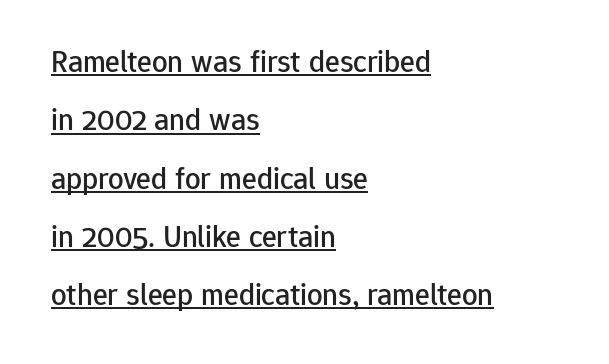
{"serif": "no", "italic": "no", "width": "normal", "stroke_contrast": "low", "x_height": "medium", "monospaced": "no", "underline": "yes", "align": "left", "line_spacing_ratio": 1.88, "letter_spacing": "normal", "letter_spacing_em": 0.0, "glyph_px": 31}
